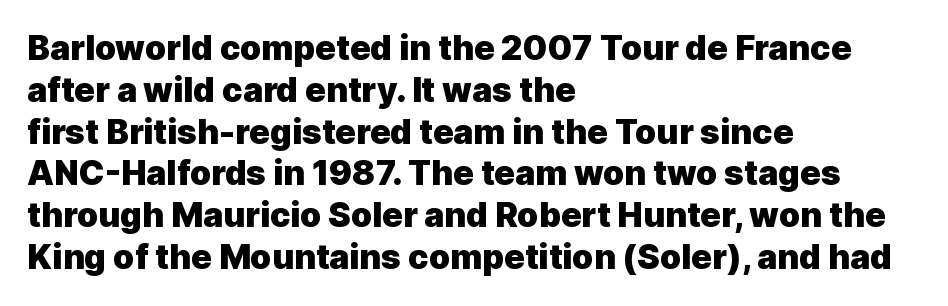
Plenty of ink on the page — the face is bold. Compared with a centered layout, this one pins lines to the left instead. Students, note that the glyphs here touch the page at normal intervals. The typeface chosen for these lines omits serifs.
